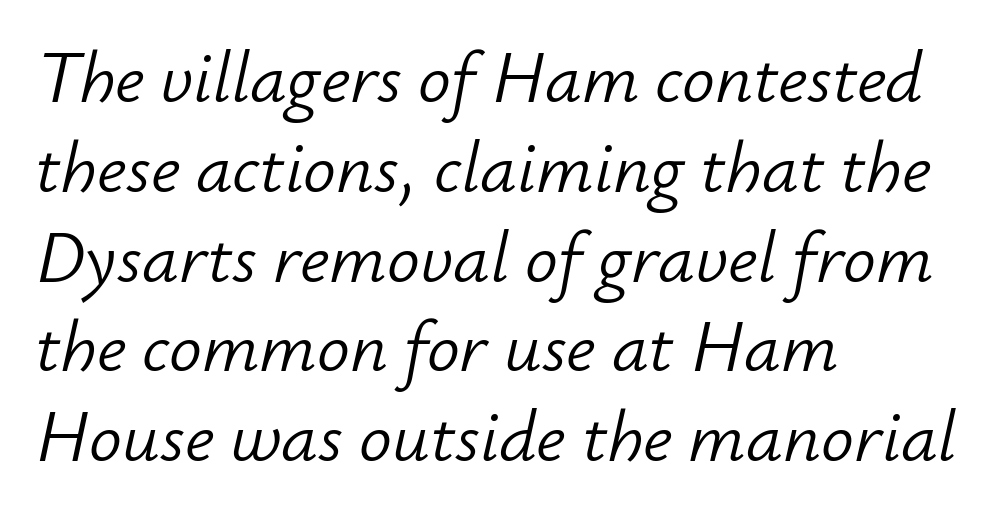
{"italic": "yes", "lean": "right", "slant_degrees": 12, "bold": "no", "weight": "light", "width": "normal", "stroke_contrast": "low", "x_height": "small", "monospaced": "no", "underline": "no", "align": "left", "line_spacing_ratio": 1.23, "letter_spacing": "normal", "letter_spacing_em": 0.0, "glyph_px": 73}
